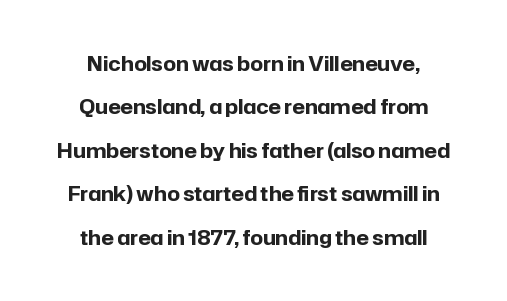
The image shows 20 px bold type, upright; set centered, loose line spacing (2.17x), normal letter spacing, not underlined.
